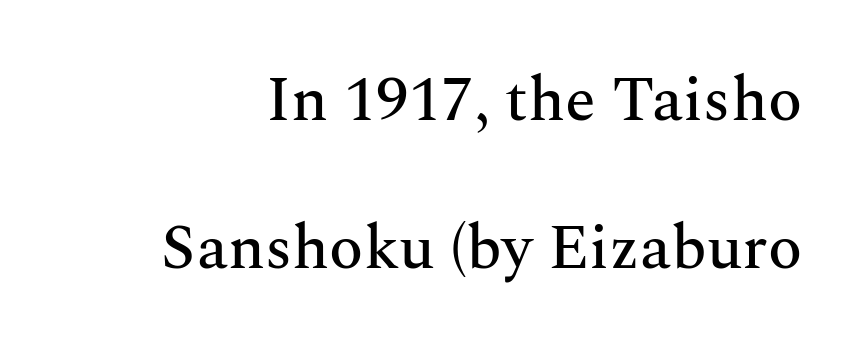
The image shows 63 px serif type, upright; set loose line spacing (2.35x), normal letter spacing, not underlined; medium stroke contrast and a medium x-height.
